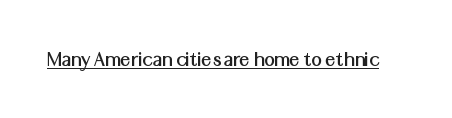
The image shows 23 px text type, upright; set normal letter spacing, underlined.
